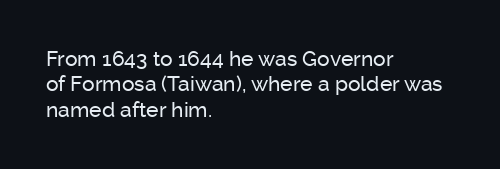
The image shows 21 px text type, upright; set left-aligned, line spacing 1.21x, normal letter spacing, not underlined.
